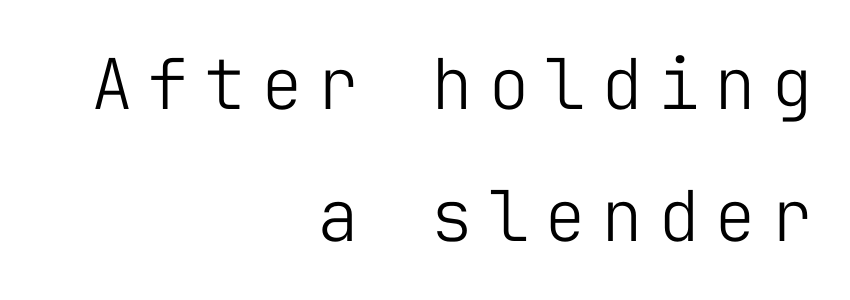
Q: Is the text bold? A: No.
Q: Is the text italic (slanted)? A: No, it is upright.
Q: Is the typeface a serif or a sans-serif typeface? A: Sans-serif.
Q: Is the text underlined? A: No.
Q: How is the paragraph aligned? A: Right-aligned.
Q: Is the spacing between letters normal or unusually wide? A: Unusually wide.
Q: Width (condensed, normal, or wide)? A: Normal.
Q: Stroke contrast? A: Low.
Q: x-height? A: Medium.
Q: Monospaced? A: Yes.
